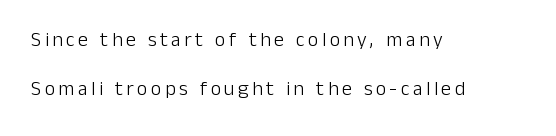
The image shows 20 px text type, upright; set left-aligned, loose line spacing (2.47x), not underlined.
